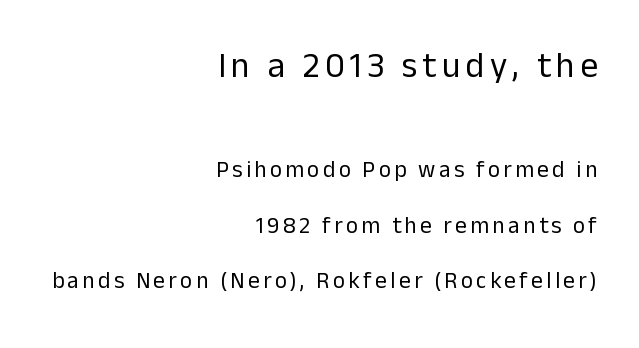
The face used here is proportionally spaced, like ordinary book or web type. Words float on clear page, feet unadorned. The text block is weighted toward the right margin, trailing off unevenly leftward. How would I describe the line gaps? Wide and relaxed.
